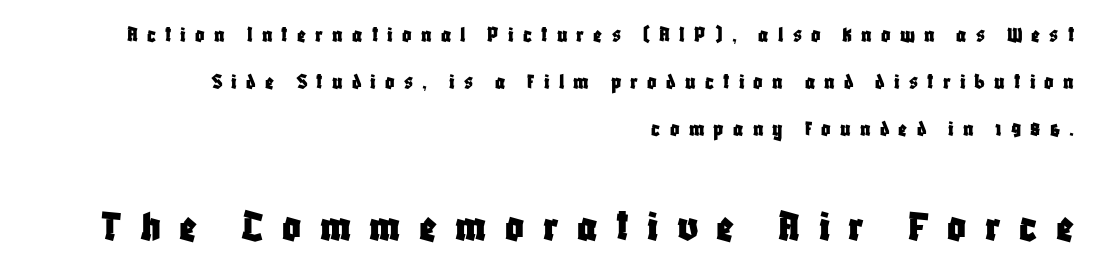
{"serif": "no", "italic": "no", "width": "condensed", "stroke_contrast": "low", "x_height": "large", "monospaced": "no", "underline": "no", "align": "right", "line_spacing": "loose", "line_spacing_ratio": 2.05, "letter_spacing": "wide", "letter_spacing_em": 0.4, "larger_block": "second", "size_ratio": 2.0, "glyph_px": 46}
